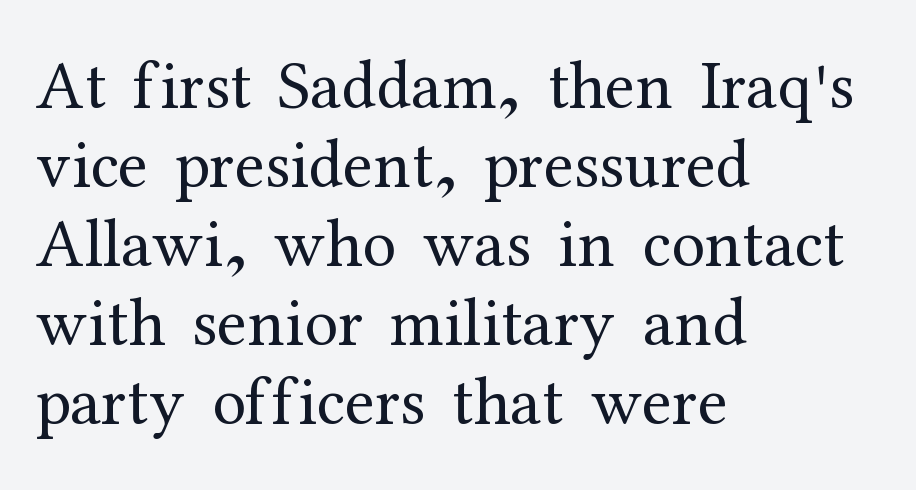
Q: Is the text bold? A: No.
Q: Is the text italic (slanted)? A: No, it is upright.
Q: Is the typeface a serif or a sans-serif typeface? A: Serif.
Q: Is the text underlined? A: No.
Q: How is the paragraph aligned? A: Left-aligned.
Q: Is the spacing between letters normal or unusually wide? A: Normal.
Q: Width (condensed, normal, or wide)? A: Normal.
Q: Stroke contrast? A: Medium.
Q: x-height? A: Medium.
Q: Monospaced? A: No.
